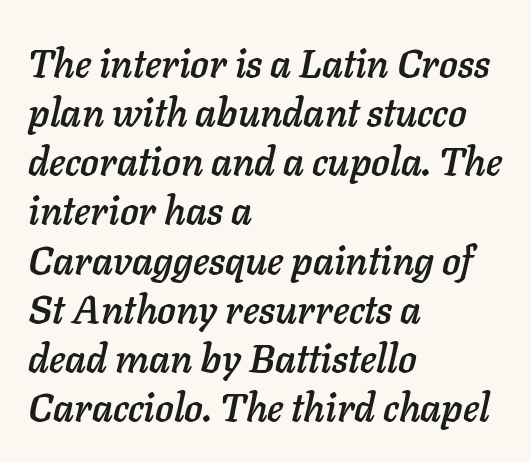
The image shows 39 px text type, italic (leaning right); set left-aligned, normal line spacing (1.26x), normal letter spacing, not underlined; low stroke contrast and a medium x-height.
